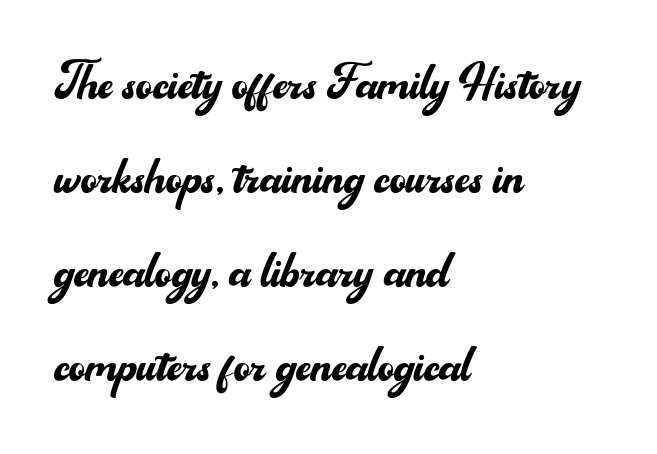
Q: Is the text bold? A: No.
Q: Is the text italic (slanted)? A: Yes.
Q: Is the typeface a serif or a sans-serif typeface? A: Sans-serif.
Q: Is the text underlined? A: No.
Q: How is the paragraph aligned? A: Left-aligned.
Q: Is the spacing between letters normal or unusually wide? A: Normal.
Q: Is the spacing between lines tight, normal or loose? A: Normal.
Q: Width (condensed, normal, or wide)? A: Normal.
Q: Stroke contrast? A: Medium.
Q: x-height? A: Small.
Q: Monospaced? A: No.
